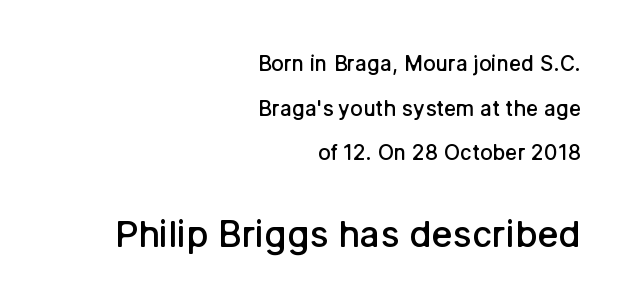
Unlike a traditional serif, this face leaves its strokes unadorned. The face used here is proportionally spaced, like ordinary book or web type. Standard letterfit; no display-style spreading of the glyphs. In terms of posture, this sample is upright. Compared with a flush-left layout, this one pins lines to the opposite, right side.
